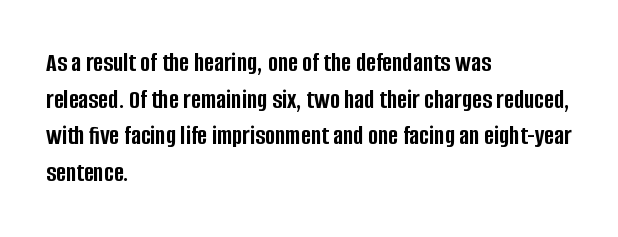
The image shows 27 px bold type, upright; set left-aligned, normal line spacing (1.36x), normal letter spacing, not underlined.
